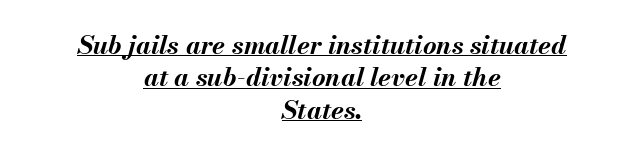
{"italic": "yes", "lean": "right", "slant_degrees": 13, "bold": "yes", "underline": "yes", "align": "center", "line_spacing": "normal", "line_spacing_ratio": 1.25, "letter_spacing": "normal", "letter_spacing_em": 0.0, "glyph_px": 26}
